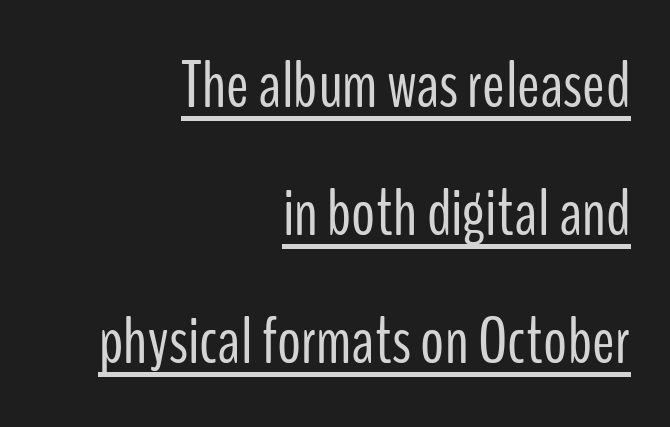
Leftover space on each line is placed entirely before the opening word. Whoever set this chose breathing room over compactness in the vertical rhythm. Caption: lettering with a line underneath. The lettering holds an erect, upright posture throughout. Regarding serifs, this sample does without them.
